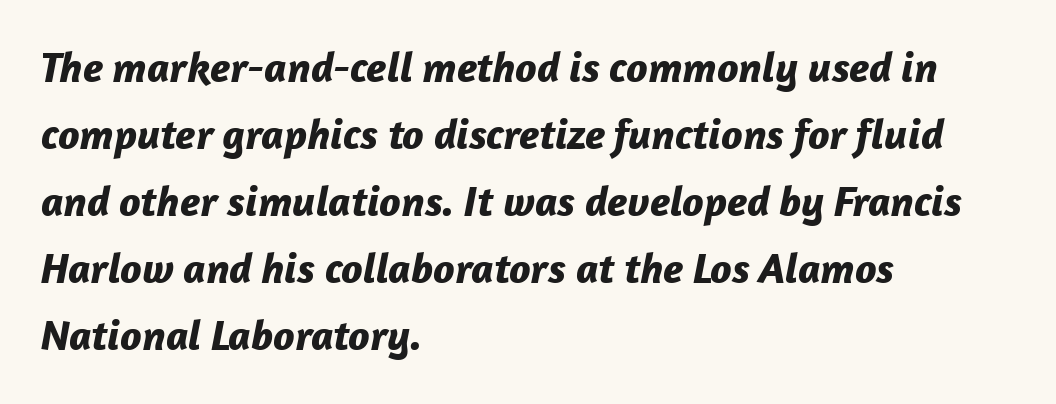
Q: Is the text bold? A: Yes.
Q: Is the text italic (slanted)? A: Yes, it leans right by about 12 degrees.
Q: Is the text underlined? A: No.
Q: How is the paragraph aligned? A: Left-aligned.
Q: Is the spacing between letters normal or unusually wide? A: Normal.
Q: Is the spacing between lines tight, normal or loose? A: Normal.
Q: Width (condensed, normal, or wide)? A: Normal.
Q: Stroke contrast? A: Low.
Q: x-height? A: Medium.
Q: Monospaced? A: No.
